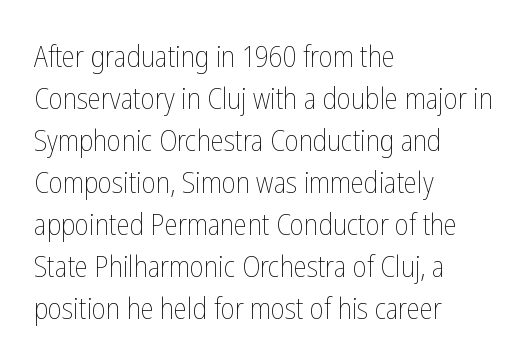
The weight tops out at a normal text grade. Proportional: the letters do not fall into vertical columns. The specimen reads as upright at a glance. Clear beneath every line of the passage. Compared with typical body copy, the letter spacing here is the same. Vertically, the passage feels balanced, rows spaced as you'd expect.
